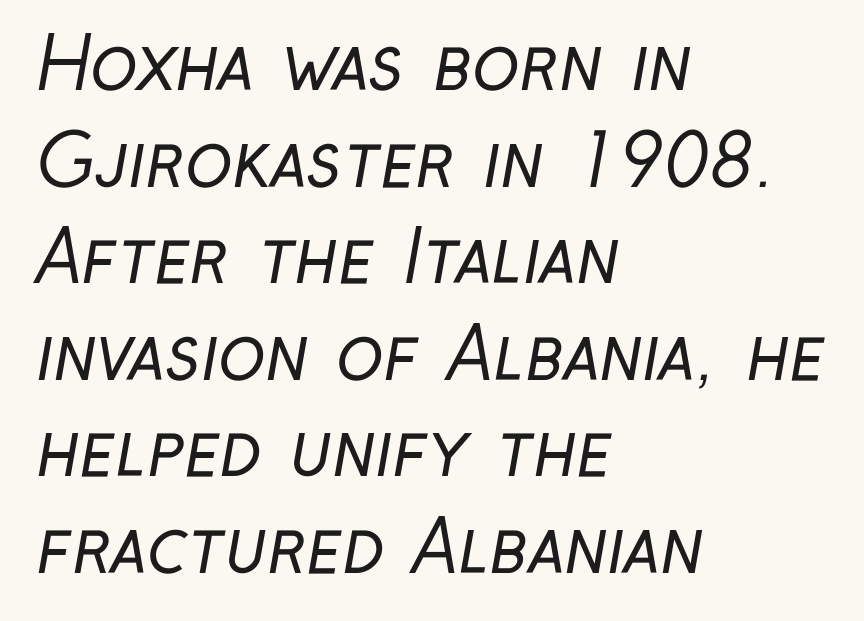
The image shows 71 px regular-weight, condensed sans-serif type; set left-aligned, normal line spacing (1.36x), normal letter spacing, not underlined; low stroke contrast and a medium x-height.
